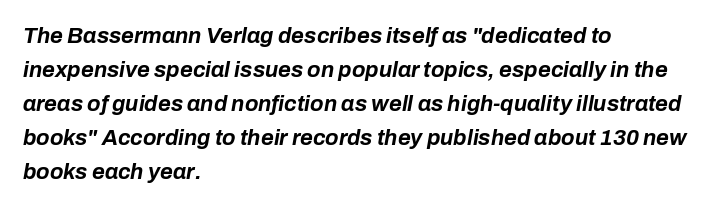
The image shows 22 px bold type, italic (leaning right); set left-aligned, normal line spacing (1.54x), normal letter spacing, not underlined.
